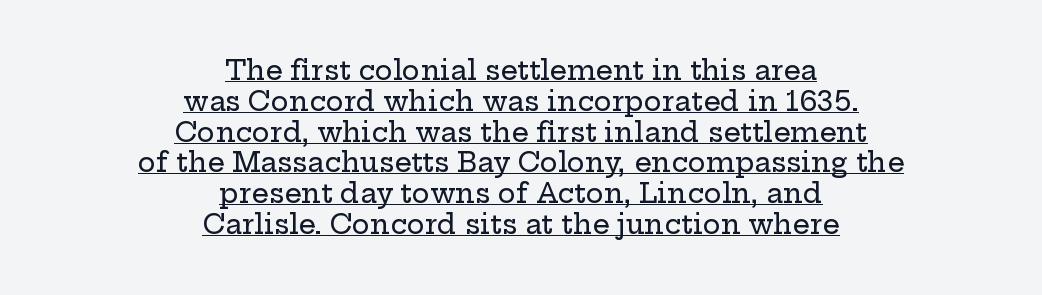
Each line is balanced around a shared central axis. Interline gaps are noticeably narrow in this sample. Emphasis is given by a line drawn under the lettering. Compared with typical body copy, the letter spacing here is the same. If you drew a line through each stem, it would be perfectly vertical.
